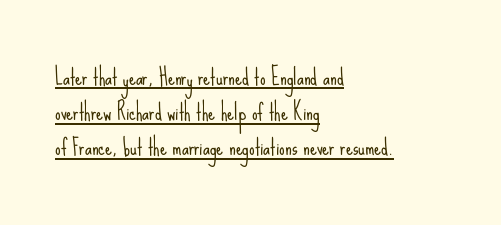
Q: Is the text bold? A: No.
Q: Is the text italic (slanted)? A: No, it is upright.
Q: Is the text underlined? A: Yes.
Q: How is the paragraph aligned? A: Left-aligned.
Q: Is the spacing between letters normal or unusually wide? A: Normal.
Q: Is the spacing between lines tight, normal or loose? A: Normal.
